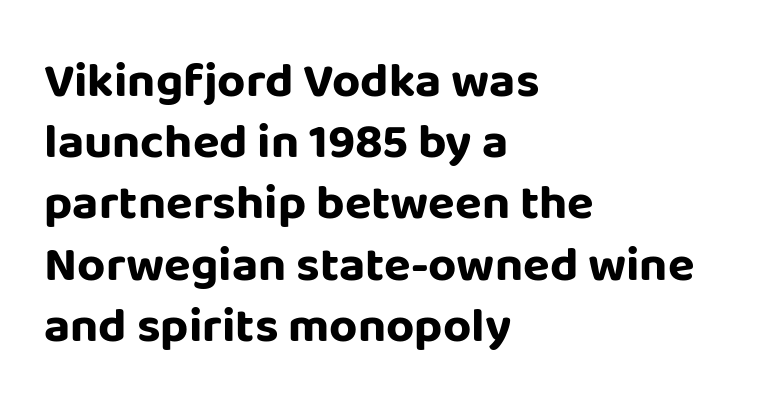
Q: Is the text bold? A: Yes.
Q: Is the text italic (slanted)? A: No, it is upright.
Q: Is the typeface a serif or a sans-serif typeface? A: Sans-serif.
Q: Is the text underlined? A: No.
Q: How is the paragraph aligned? A: Left-aligned.
Q: Is the spacing between letters normal or unusually wide? A: Normal.
Q: Is the spacing between lines tight, normal or loose? A: Normal.
Q: Width (condensed, normal, or wide)? A: Normal.
Q: Stroke contrast? A: Low.
Q: x-height? A: Large.
Q: Monospaced? A: No.
